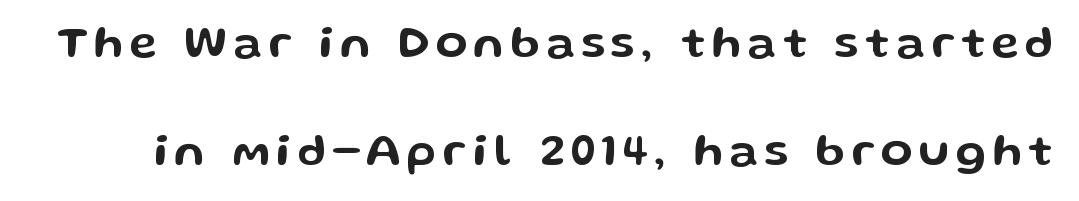
Q: Is the text italic (slanted)? A: No, it is upright.
Q: Is the typeface a serif or a sans-serif typeface? A: Sans-serif.
Q: Is the text underlined? A: No.
Q: Is the spacing between lines tight, normal or loose? A: Loose.
Q: Width (condensed, normal, or wide)? A: Wide.
Q: Stroke contrast? A: Low.
Q: x-height? A: Medium.
Q: Monospaced? A: No.
